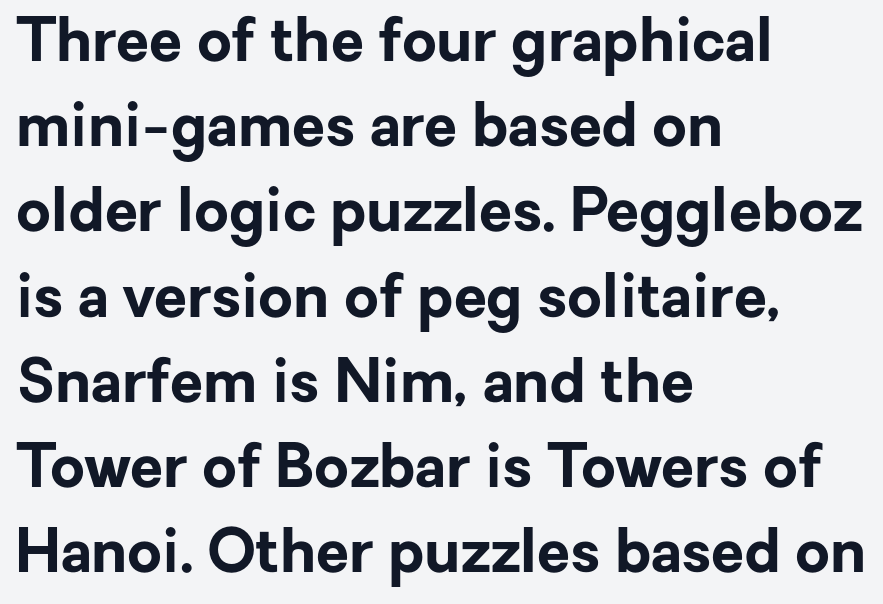
Q: Is the text bold? A: Yes.
Q: Is the text italic (slanted)? A: No, it is upright.
Q: Is the typeface a serif or a sans-serif typeface? A: Sans-serif.
Q: Is the text underlined? A: No.
Q: How is the paragraph aligned? A: Left-aligned.
Q: Is the spacing between letters normal or unusually wide? A: Normal.
Q: Is the spacing between lines tight, normal or loose? A: Normal.
Q: Width (condensed, normal, or wide)? A: Normal.
Q: Stroke contrast? A: Low.
Q: x-height? A: Medium.
Q: Monospaced? A: No.
